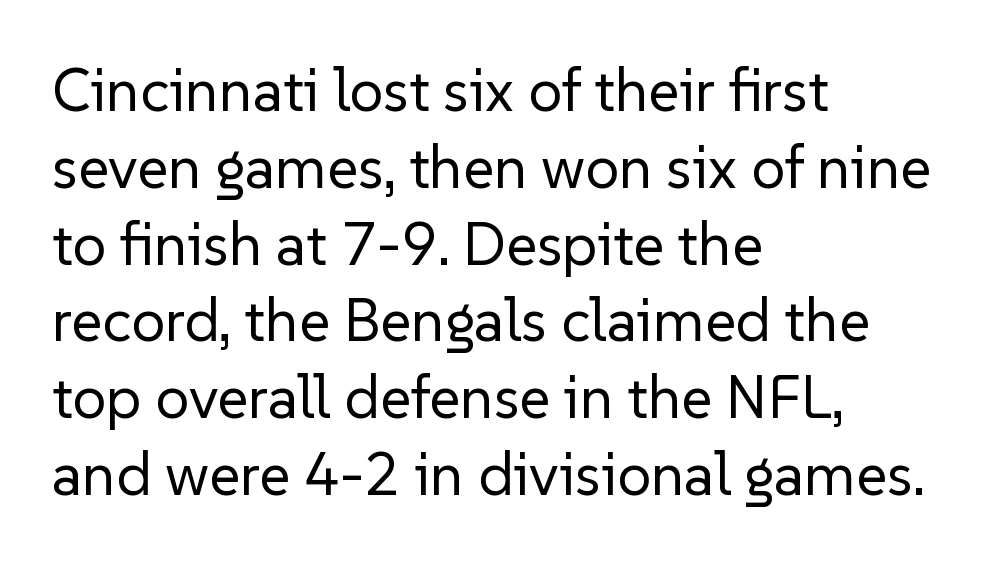
{"serif": "no", "italic": "no", "bold": "no", "weight": "regular", "width": "normal", "stroke_contrast": "low", "x_height": "medium", "monospaced": "no", "underline": "no", "align": "left", "line_spacing": "normal", "line_spacing_ratio": 1.28, "letter_spacing": "normal", "letter_spacing_em": 0.0, "glyph_px": 60}
